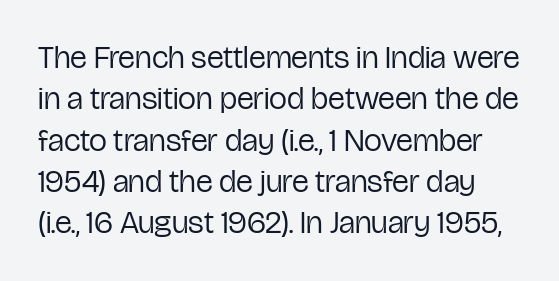
Q: Is the text bold? A: No.
Q: Is the text italic (slanted)? A: No, it is upright.
Q: Is the typeface a serif or a sans-serif typeface? A: Sans-serif.
Q: Is the text underlined? A: No.
Q: Is the spacing between letters normal or unusually wide? A: Normal.
Q: Is the spacing between lines tight, normal or loose? A: Normal.
Q: Width (condensed, normal, or wide)? A: Condensed.
Q: Stroke contrast? A: Low.
Q: x-height? A: Medium.
Q: Monospaced? A: No.
